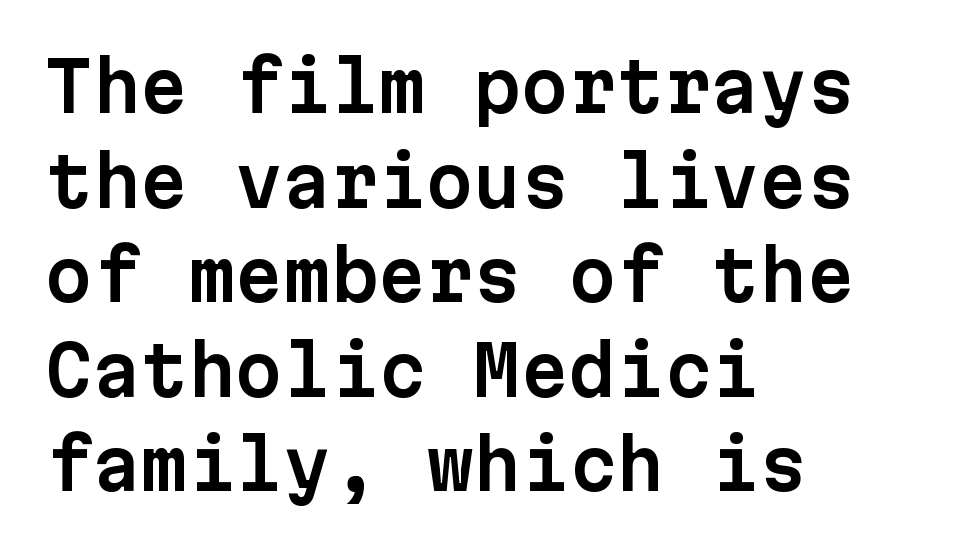
Here the designer chose a console-style face with uniform glyph widths. The area under the type is left untouched. This sample uses plain, unmodified letter spacing. Is this a sans? Yes — the strokes have no serifs.
